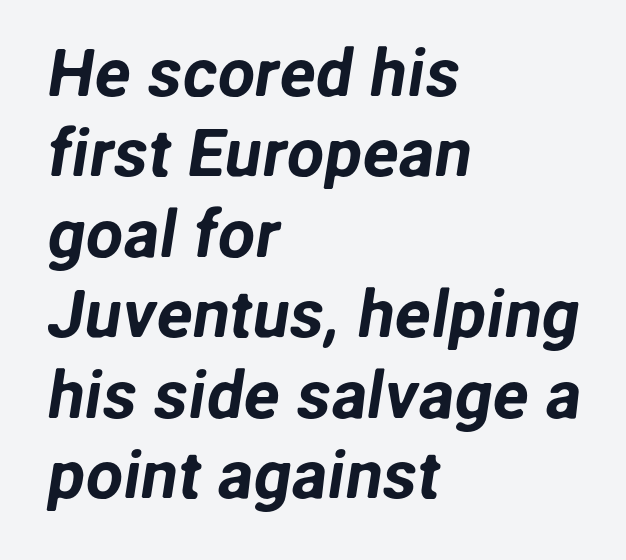
The paragraph has a hard left edge and a soft right edge. Regarding serifs, this sample does without them. The face used here is proportionally spaced, like ordinary book or web type. No word sits above an underline.
